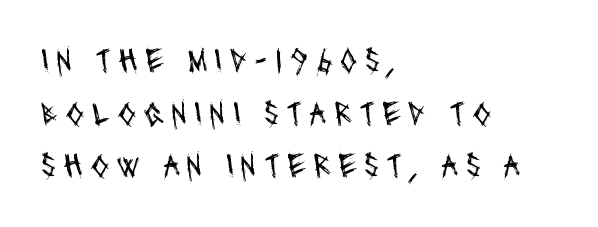
The image shows 34 px regular-weight, condensed sans-serif type; set left-aligned, normal line spacing (1.55x), unusually wide letter spacing (+0.21 em), not underlined; medium stroke contrast and a large x-height.
